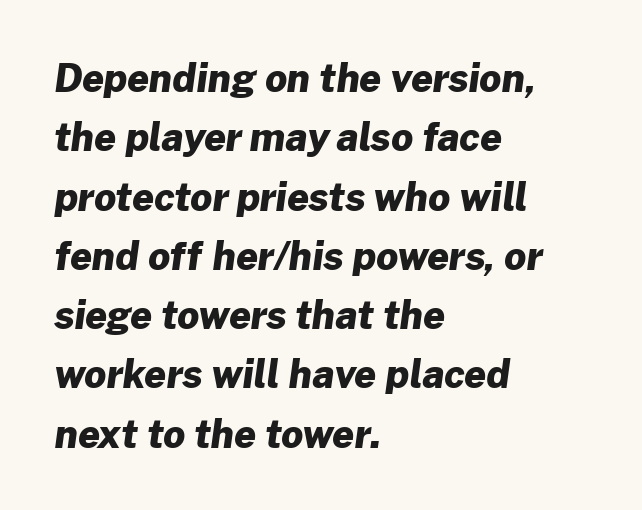
The image shows 38 px heavy sans-serif type; set left-aligned, normal line spacing (1.56x), normal letter spacing, not underlined; low stroke contrast and a medium x-height.
